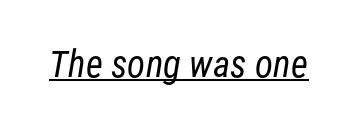
The letters sit at their default tracking, neither squeezed nor spread. Varying glyph widths throughout — classic text-font behaviour. Looks like someone drew a line under every word here. The passage shown is typeset with a sans-serif family. The font is comparable to plain body text, perhaps lighter.
